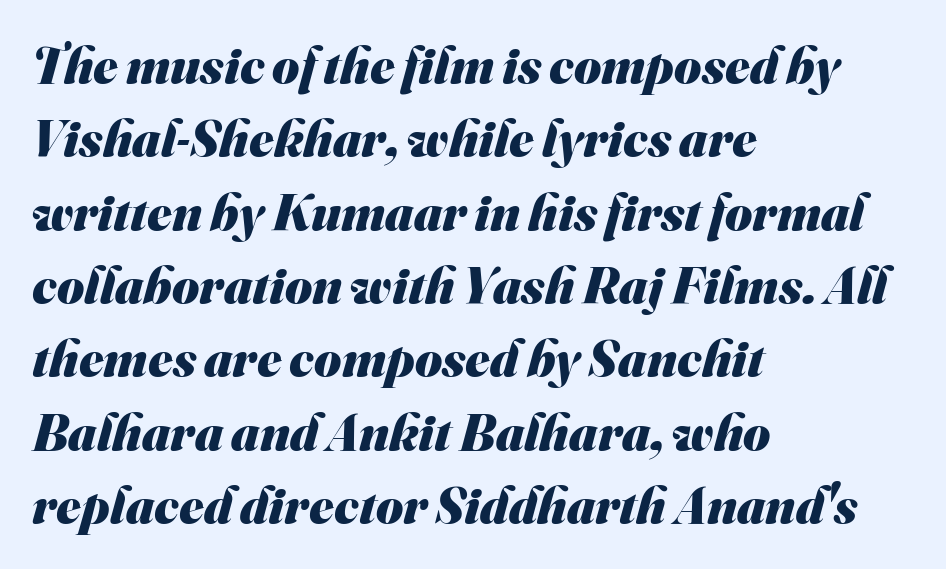
Q: Is the text bold? A: Yes.
Q: Is the typeface a serif or a sans-serif typeface? A: Sans-serif.
Q: Is the text underlined? A: No.
Q: How is the paragraph aligned? A: Left-aligned.
Q: Is the spacing between letters normal or unusually wide? A: Normal.
Q: Is the spacing between lines tight, normal or loose? A: Normal.
Q: Width (condensed, normal, or wide)? A: Normal.
Q: Stroke contrast? A: Medium.
Q: x-height? A: Small.
Q: Monospaced? A: No.
